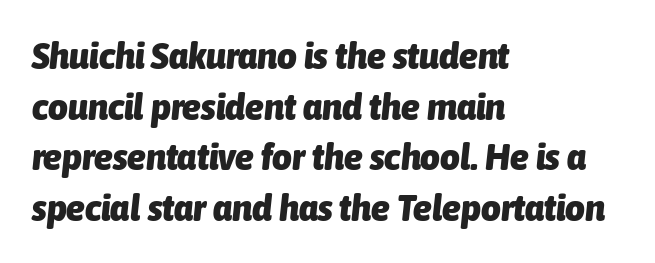
{"italic": "yes", "lean": "right", "slant_degrees": 6, "bold": "yes", "weight": "heavy", "width": "condensed", "stroke_contrast": "low", "x_height": "medium", "monospaced": "no", "underline": "no", "align": "left", "line_spacing": "normal", "line_spacing_ratio": 1.33, "letter_spacing": "normal", "letter_spacing_em": 0.0, "glyph_px": 38}
